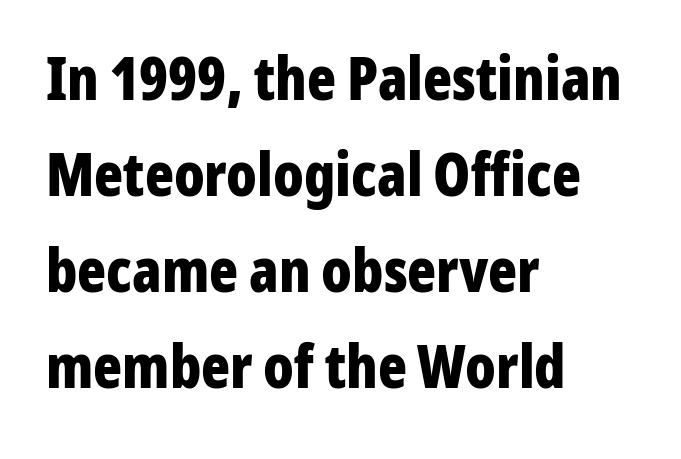
Q: Is the text bold? A: Yes.
Q: Is the text italic (slanted)? A: No, it is upright.
Q: Is the typeface a serif or a sans-serif typeface? A: Sans-serif.
Q: Is the text underlined? A: No.
Q: How is the paragraph aligned? A: Left-aligned.
Q: Is the spacing between letters normal or unusually wide? A: Normal.
Q: Is the spacing between lines tight, normal or loose? A: Normal.
Q: Width (condensed, normal, or wide)? A: Condensed.
Q: Stroke contrast? A: Low.
Q: x-height? A: Medium.
Q: Monospaced? A: No.
